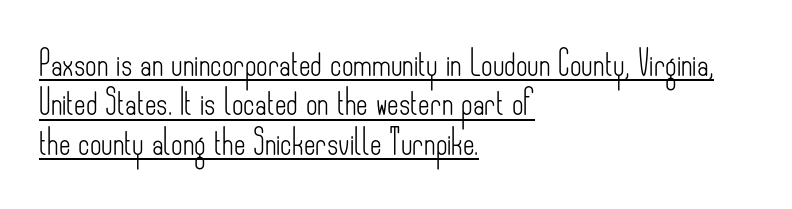
{"italic": "no", "bold": "no", "underline": "yes", "align": "left", "line_spacing": "normal", "line_spacing_ratio": 1.58, "letter_spacing": "normal", "letter_spacing_em": 0.0, "glyph_px": 25}
